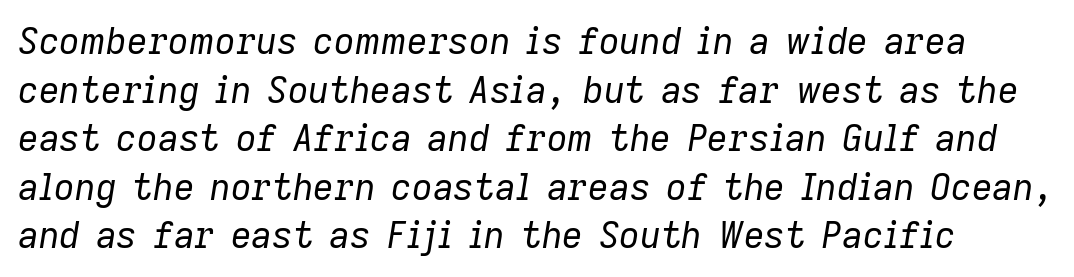
Q: Is the text bold? A: No.
Q: Is the text italic (slanted)? A: Yes, it leans right by about 9 degrees.
Q: Is the text underlined? A: No.
Q: Is the spacing between letters normal or unusually wide? A: Normal.
Q: Is the spacing between lines tight, normal or loose? A: Normal.
Q: Width (condensed, normal, or wide)? A: Normal.
Q: Stroke contrast? A: Low.
Q: x-height? A: Medium.
Q: Monospaced? A: No.
